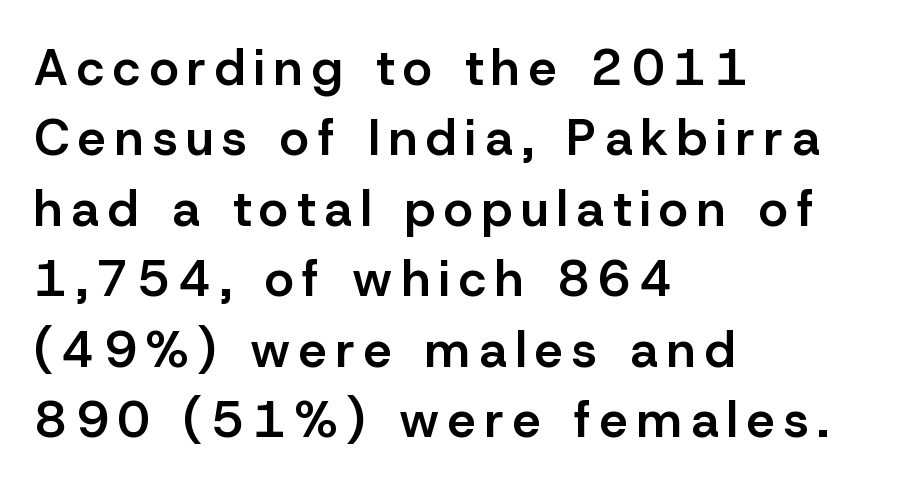
It's the straight-up-and-down kind of type. This is moderately heavy type, rendered in semibold. Think of a printed novel: that variable character pitch is what you see here. Does the type have serifs? No, each stem ends abruptly. Words float on clear page, feet unadorned. Successive baselines arrive at the customary interval.
